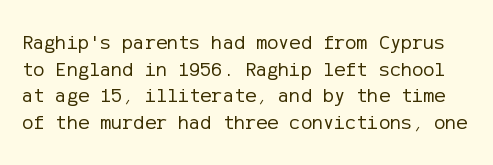
{"italic": "no", "bold": "no", "underline": "no", "line_spacing": "normal", "line_spacing_ratio": 1.27, "letter_spacing": "normal", "letter_spacing_em": 0.0, "glyph_px": 21}
